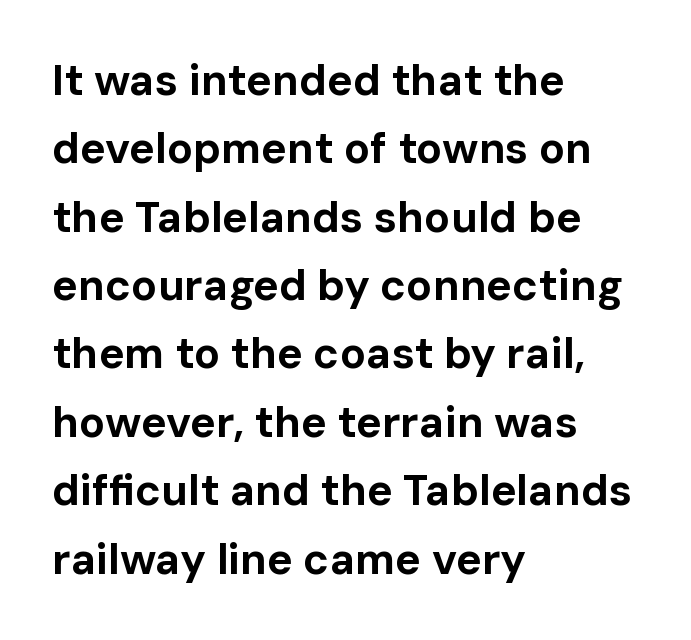
Stroke terminals: plain, sans-serif. This sample has the flowing, uneven cadence of proportional lettering. Which margin do the lines hug? The left one — the right edge is uneven. Tracking value appears to be zero — textbook default spacing.
